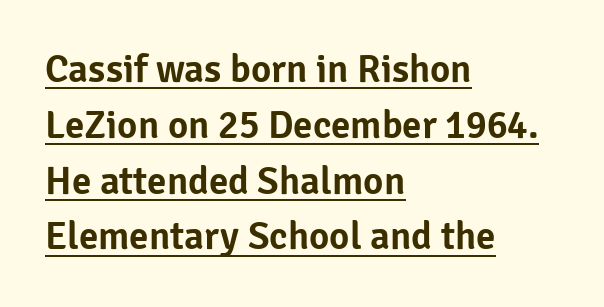
Q: Is the text italic (slanted)? A: No, it is upright.
Q: Is the typeface a serif or a sans-serif typeface? A: Sans-serif.
Q: Is the text underlined? A: Yes.
Q: How is the paragraph aligned? A: Left-aligned.
Q: Is the spacing between letters normal or unusually wide? A: Normal.
Q: Is the spacing between lines tight, normal or loose? A: Normal.
Q: Width (condensed, normal, or wide)? A: Normal.
Q: Stroke contrast? A: Low.
Q: x-height? A: Medium.
Q: Monospaced? A: No.
